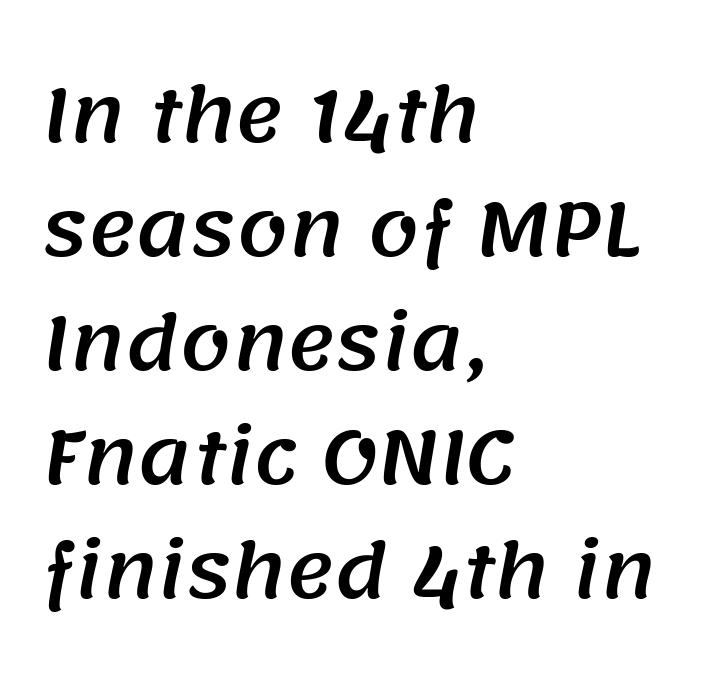
{"serif": "no", "width": "normal", "stroke_contrast": "medium", "x_height": "large", "monospaced": "no", "underline": "no", "align": "left", "line_spacing": "normal", "line_spacing_ratio": 1.56, "letter_spacing": "normal", "letter_spacing_em": 0.0, "glyph_px": 73}
